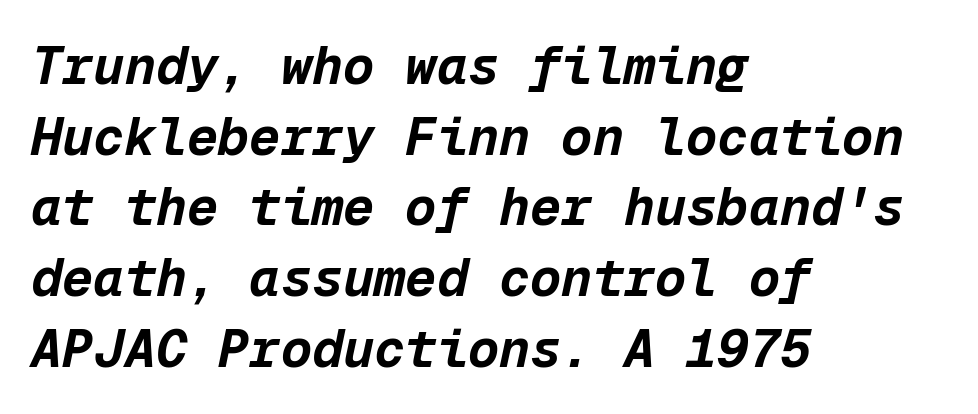
The image shows 52 px bold type, italic (leaning right), monospaced; set left-aligned, normal line spacing (1.36x), normal letter spacing, not underlined; low stroke contrast and a medium x-height.
